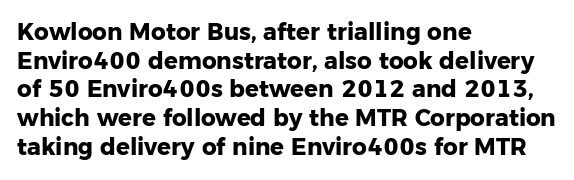
Q: Is the text bold? A: Yes.
Q: Is the text italic (slanted)? A: No, it is upright.
Q: Is the text underlined? A: No.
Q: How is the paragraph aligned? A: Left-aligned.
Q: Is the spacing between letters normal or unusually wide? A: Normal.
Q: Is the spacing between lines tight, normal or loose? A: Normal.
